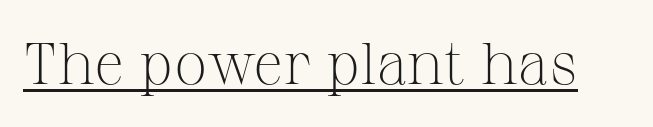
{"serif": "yes", "italic": "no", "bold": "no", "weight": "light", "width": "normal", "stroke_contrast": "medium", "x_height": "medium", "monospaced": "no", "underline": "yes", "letter_spacing": "normal", "letter_spacing_em": 0.0, "glyph_px": 59}
